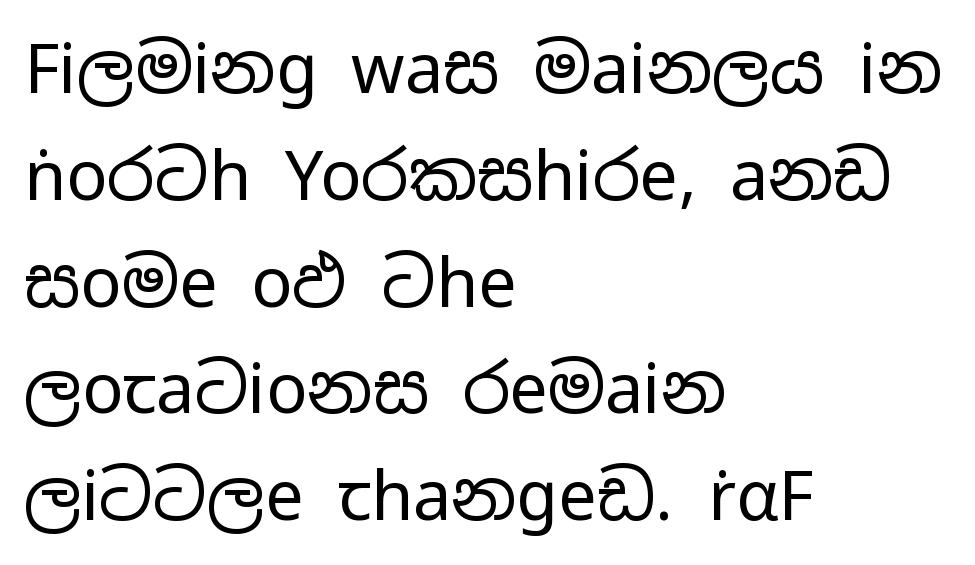
Caption: multi-line text, flush left, ragged right. A clean baseline with only descenders dipping below it. The face looks like a standard text weight, possibly lighter. Regarding serifs, this sample does without them. The axis of the letterforms is exactly vertical. You could call the tracking neutral — neither tight nor loose.
